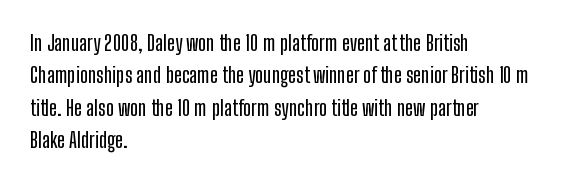
{"italic": "no", "underline": "no", "align": "left", "line_spacing": "normal", "line_spacing_ratio": 1.54, "letter_spacing": "normal", "letter_spacing_em": 0.0, "glyph_px": 21}
